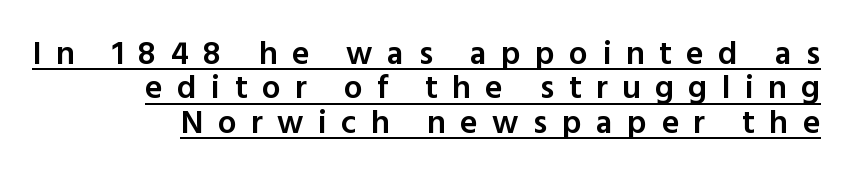
Compared with typical body copy, the letter spacing here is much looser. Note the varied advance widths — an 'i' is clearly narrower than an 'm'. Quick note: not italic, upright. I'd describe the lettering as semibold — firm but not a full bold. Each line ends at the same right margin while the left side varies. Underlining? Definitely there.
